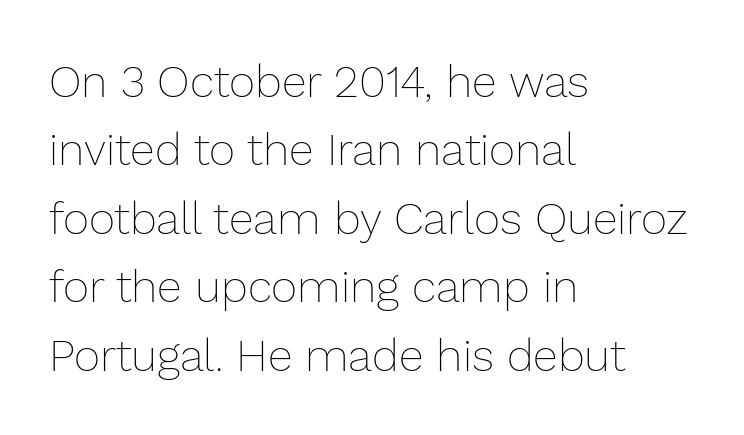
The image shows 45 px thin type, upright; set left-aligned, normal line spacing (1.52x), normal letter spacing, not underlined; low stroke contrast and a medium x-height.
